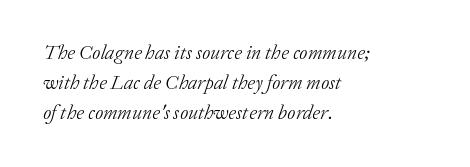
The face looks like a standard text weight, possibly lighter. The passage shown stacks its lines at a standard gap. This rendering leaves character spacing at its baseline value. The space beneath each line is pristine and unruled.
